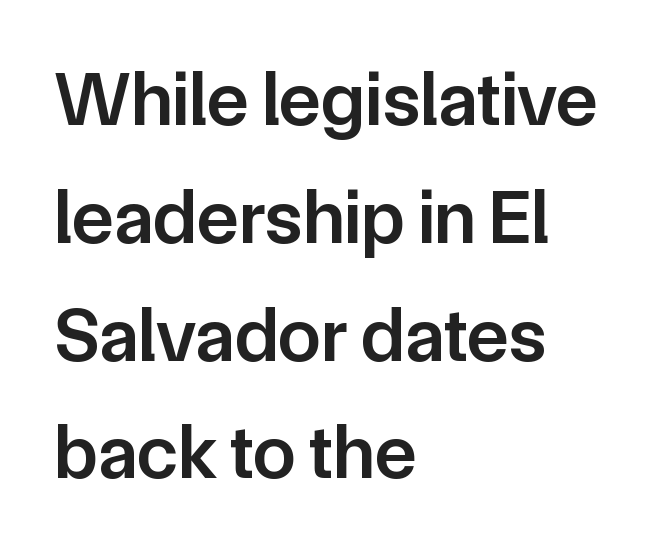
Q: Is the text bold? A: Semi-bold.
Q: Is the text italic (slanted)? A: No, it is upright.
Q: Is the typeface a serif or a sans-serif typeface? A: Sans-serif.
Q: Is the text underlined? A: No.
Q: How is the paragraph aligned? A: Left-aligned.
Q: Is the spacing between letters normal or unusually wide? A: Normal.
Q: Is the spacing between lines tight, normal or loose? A: Normal.
Q: Width (condensed, normal, or wide)? A: Normal.
Q: Stroke contrast? A: Low.
Q: x-height? A: Medium.
Q: Monospaced? A: No.
